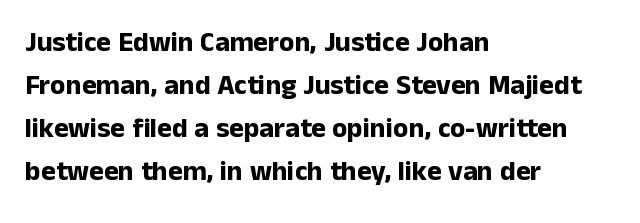
{"serif": "no", "italic": "no", "bold": "yes", "weight": "bold", "width": "normal", "stroke_contrast": "low", "x_height": "medium", "monospaced": "no", "underline": "no", "align": "left", "line_spacing": "normal", "line_spacing_ratio": 1.54, "letter_spacing": "normal", "letter_spacing_em": 0.0, "glyph_px": 28}
